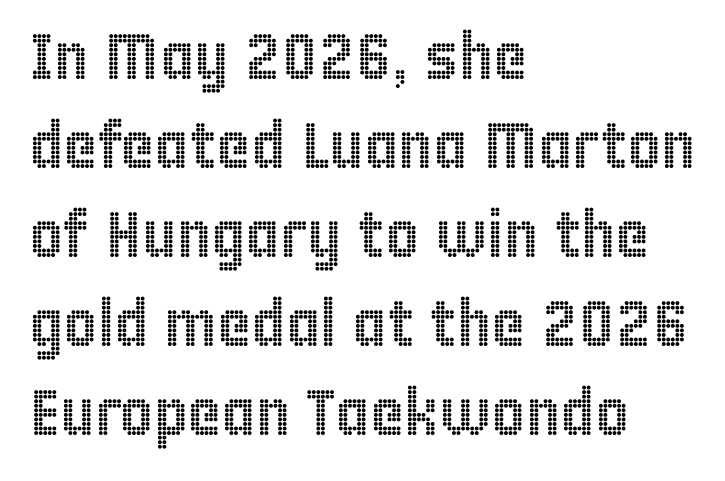
Q: Is the text italic (slanted)? A: No, it is upright.
Q: Is the text underlined? A: No.
Q: How is the paragraph aligned? A: Left-aligned.
Q: Is the spacing between letters normal or unusually wide? A: Normal.
Q: Is the spacing between lines tight, normal or loose? A: Normal.
Q: Width (condensed, normal, or wide)? A: Condensed.
Q: x-height? A: Large.
Q: Monospaced? A: No.
